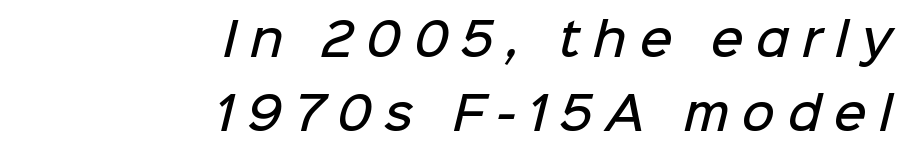
{"serif": "no", "bold": "semi", "weight": "semibold", "width": "normal", "stroke_contrast": "low", "x_height": "medium", "monospaced": "no", "underline": "no", "align": "right", "line_spacing": "normal", "line_spacing_ratio": 1.64, "letter_spacing": "wide", "letter_spacing_em": 0.28, "glyph_px": 45}
